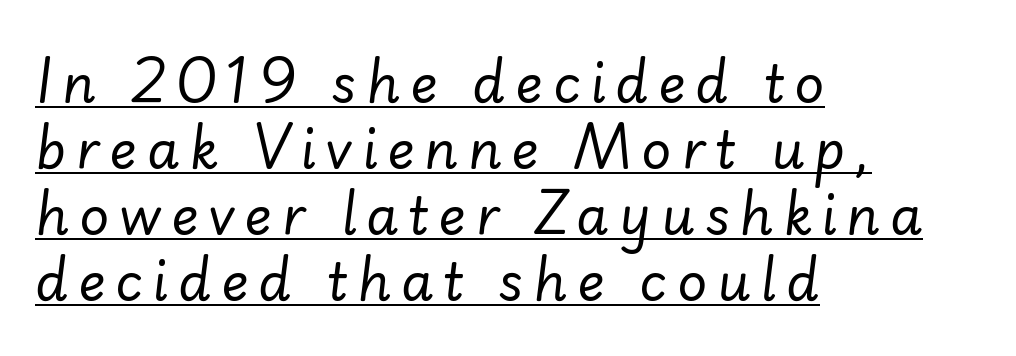
Spacing verdict: proportional, widths tailored to each character. Check the space under the baseline: a stroke is drawn there. Each stroke keeps to a modest, everyday thickness or less. Short and long lines alike share a common starting point at left. The lines sit at an ordinary, default distance from one another. Quick note: italic.
